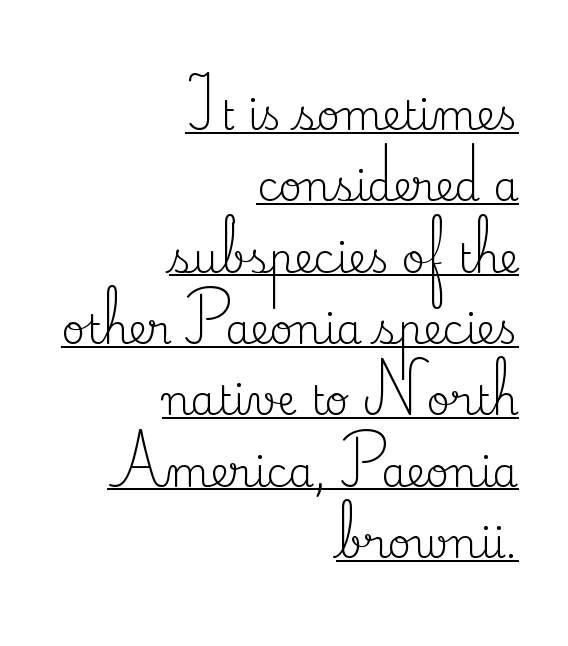
Q: Is the text bold? A: No.
Q: Is the text italic (slanted)? A: No, it is upright.
Q: Is the typeface a serif or a sans-serif typeface? A: Serif.
Q: Is the text underlined? A: Yes.
Q: How is the paragraph aligned? A: Right-aligned.
Q: Is the spacing between letters normal or unusually wide? A: Normal.
Q: Width (condensed, normal, or wide)? A: Normal.
Q: Stroke contrast? A: Medium.
Q: x-height? A: Small.
Q: Monospaced? A: No.
